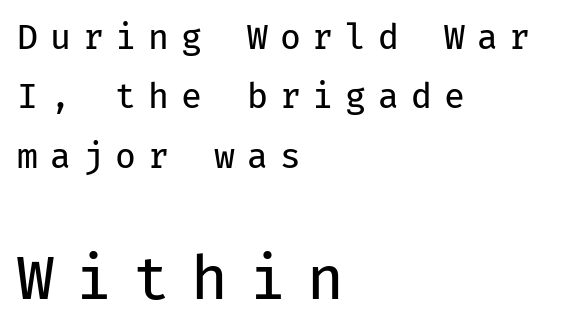
The weight would be labelled regular, book, light, or lighter still. The designer gave the closing block more size than the opening block. Underlining? Definitely not there. Look at the bottom of the vertical strokes: they stop flat, with no serifs.
